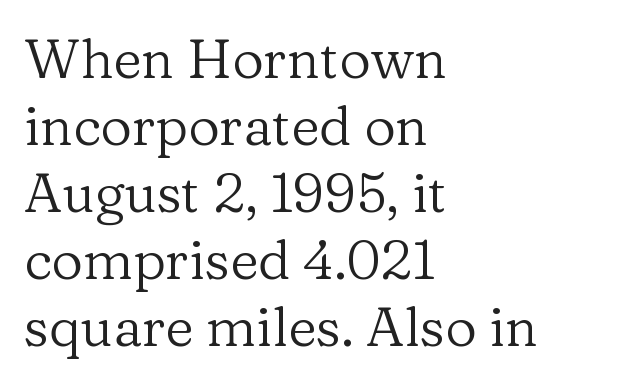
The image shows 55 px regular-weight serif type, upright; set left-aligned, line spacing 1.22x, normal letter spacing, not underlined; low stroke contrast and a medium x-height.
